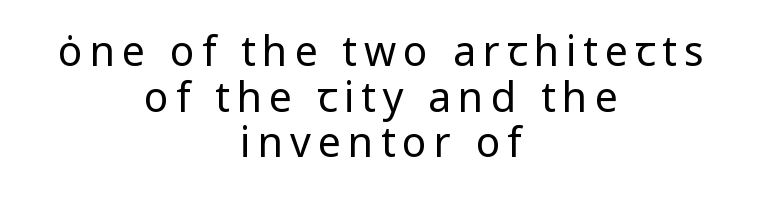
{"serif": "no", "italic": "no", "bold": "no", "weight": "regular", "width": "normal", "stroke_contrast": "low", "x_height": "medium", "monospaced": "no", "underline": "no", "align": "center", "line_spacing": "tight", "line_spacing_ratio": 1.11, "glyph_px": 41}
